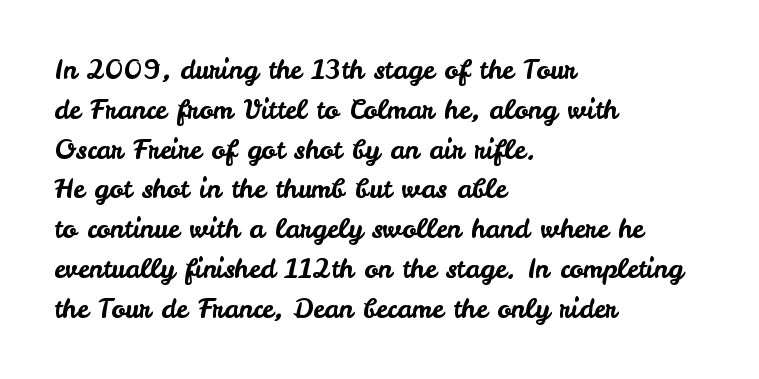
{"underline": "no", "align": "left", "line_spacing": "normal", "line_spacing_ratio": 1.53, "letter_spacing": "normal", "letter_spacing_em": 0.0, "glyph_px": 26}
